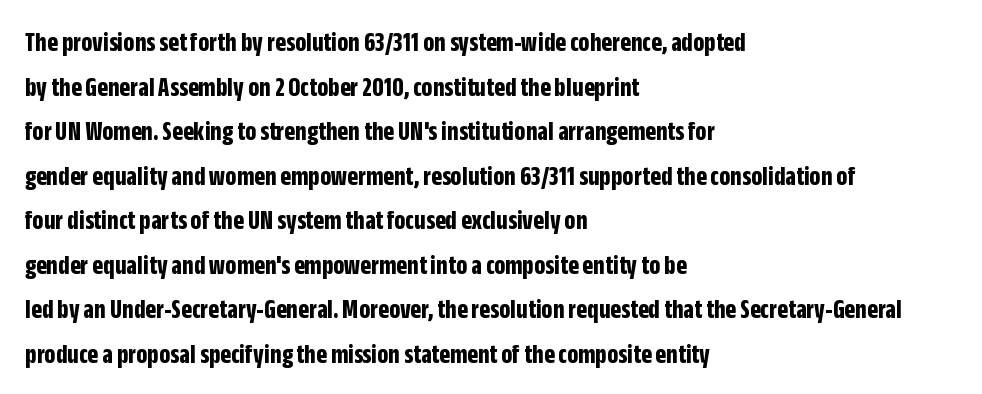
{"serif": "no", "italic": "no", "bold": "yes", "weight": "bold", "width": "condensed", "stroke_contrast": "low", "x_height": "large", "monospaced": "no", "underline": "no", "align": "left", "line_spacing": "normal", "line_spacing_ratio": 1.59, "letter_spacing": "normal", "letter_spacing_em": 0.0, "glyph_px": 28}
